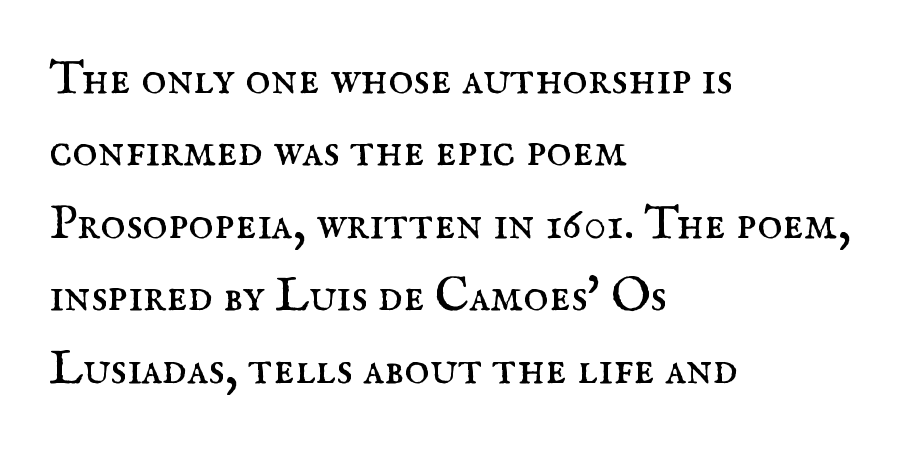
{"serif": "yes", "italic": "no", "bold": "no", "weight": "regular", "width": "normal", "stroke_contrast": "medium", "x_height": "small", "monospaced": "no", "underline": "no", "align": "left", "line_spacing": "normal", "line_spacing_ratio": 1.51, "letter_spacing": "normal", "letter_spacing_em": 0.0, "glyph_px": 48}
